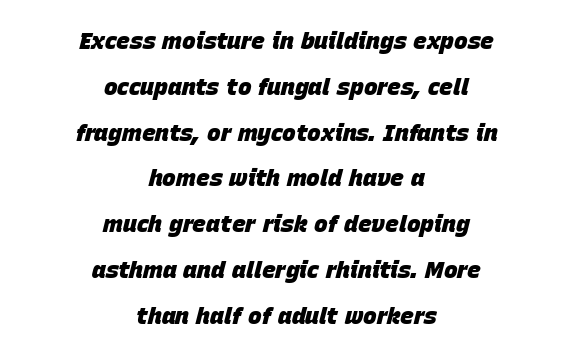
{"italic": "yes", "lean": "right", "slant_degrees": 15, "bold": "yes", "underline": "no", "align": "center", "line_spacing": "loose", "line_spacing_ratio": 1.99, "letter_spacing": "normal", "letter_spacing_em": 0.0, "glyph_px": 23}
